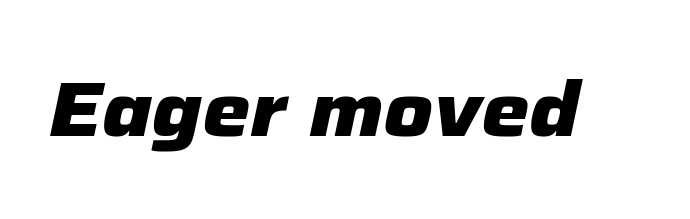
{"italic": "yes", "lean": "right", "slant_degrees": 12, "bold": "yes", "weight": "heavy", "width": "normal", "stroke_contrast": "low", "x_height": "medium", "monospaced": "no", "underline": "no", "letter_spacing": "normal", "letter_spacing_em": 0.0, "glyph_px": 76}
